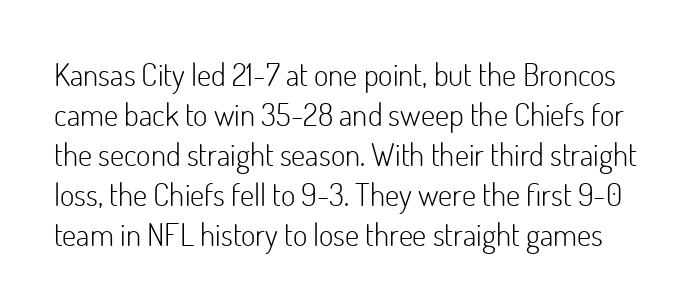
{"serif": "no", "italic": "no", "bold": "no", "weight": "light", "width": "normal", "stroke_contrast": "low", "x_height": "small", "monospaced": "no", "underline": "no", "line_spacing": "normal", "line_spacing_ratio": 1.29, "letter_spacing": "normal", "letter_spacing_em": 0.0, "glyph_px": 31}
